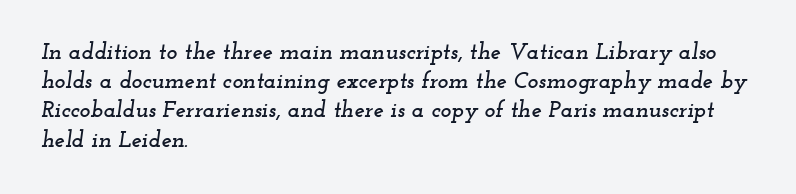
The image shows 23 px text type, italic (leaning right); set left-aligned, normal line spacing (1.27x), normal letter spacing, not underlined.
